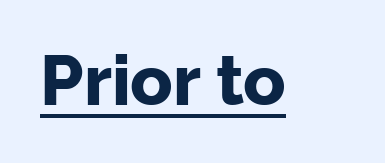
{"serif": "no", "italic": "no", "bold": "yes", "weight": "bold", "width": "normal", "stroke_contrast": "low", "x_height": "medium", "monospaced": "no", "underline": "yes", "letter_spacing": "normal", "letter_spacing_em": 0.0, "glyph_px": 70}
